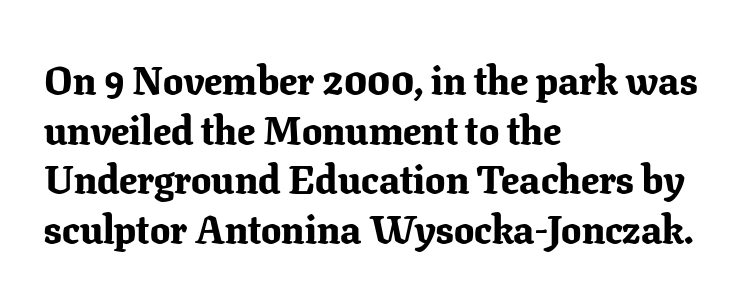
Here the designer chose a conventional face with non-uniform glyph widths. Glyph-to-glyph distance matches everyday printed text. Thick stems and heavy bowls — unmistakably bold. Notice how the passage keeps a crisp vertical edge on the left only.
